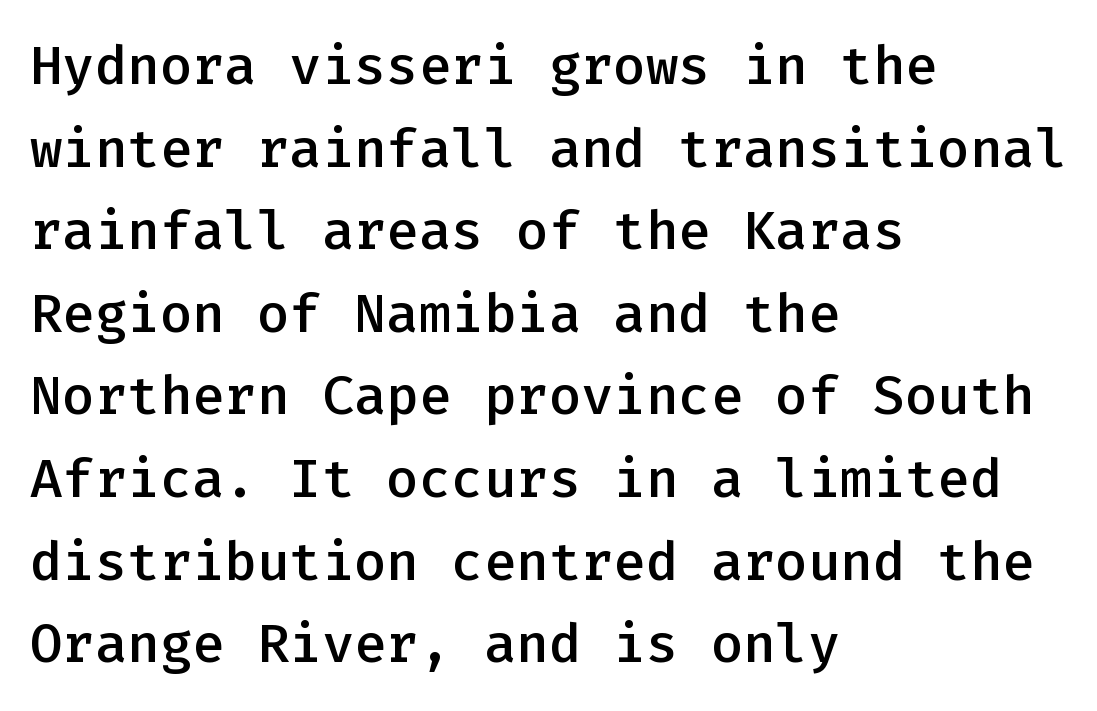
Line spacing here is normal. This sample uses plain, unmodified letter spacing. These lines are rendered in a fixed-pitch font. Each line starts at the same left margin while the right side varies.
